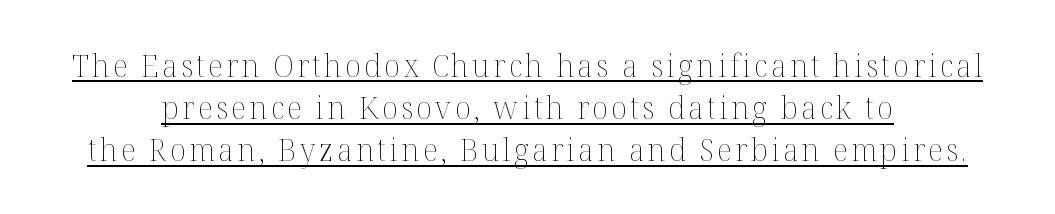
Q: Is the text bold? A: No.
Q: Is the text italic (slanted)? A: No, it is upright.
Q: Is the text underlined? A: Yes.
Q: How is the paragraph aligned? A: Centered.
Q: Is the spacing between lines tight, normal or loose? A: Normal.
Q: Width (condensed, normal, or wide)? A: Normal.
Q: Stroke contrast? A: Medium.
Q: x-height? A: Medium.
Q: Monospaced? A: No.
